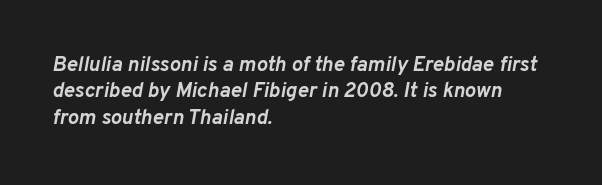
The image shows 21 px bold type, italic (leaning right); set left-aligned, normal line spacing (1.26x), normal letter spacing, not underlined.
